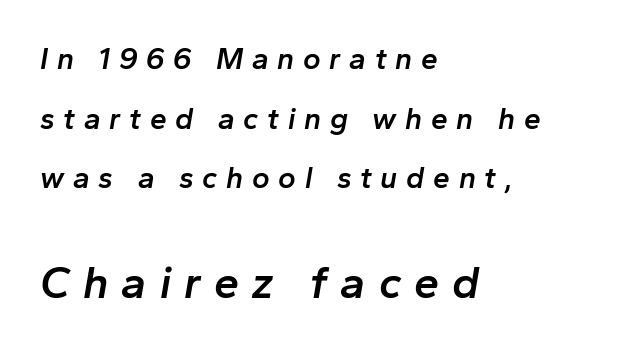
Tracking here is generous; glyphs stand well apart from one another. The rendering anchors every line to the left-hand side. Each row of text sits above clean, open space. A bit beefed up — I'd call it semibold rather than bold. These lines are rendered in a variable-pitch font. Rendered with sloped, italic letterforms.
